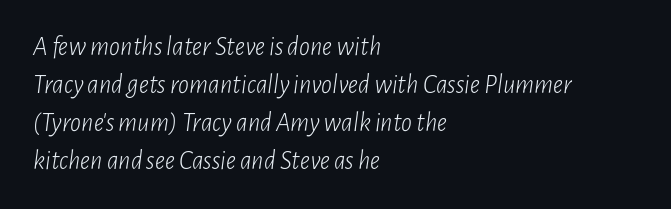
Q: Is the text bold? A: No.
Q: Is the text italic (slanted)? A: Yes, it leans right by about 7 degrees.
Q: Is the text underlined? A: No.
Q: How is the paragraph aligned? A: Left-aligned.
Q: Is the spacing between letters normal or unusually wide? A: Normal.
Q: Is the spacing between lines tight, normal or loose? A: Normal.
